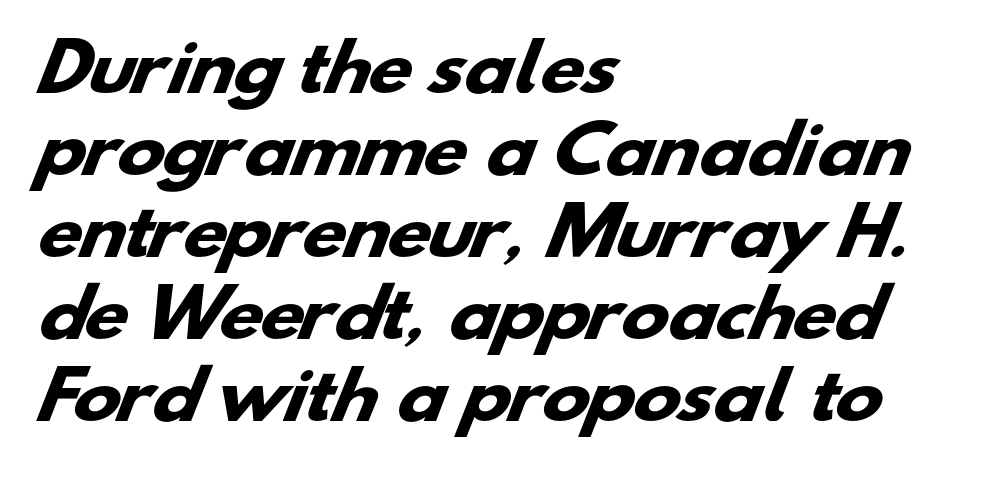
The image shows 64 px heavy, wide sans-serif type; set left-aligned, normal line spacing (1.28x), normal letter spacing, not underlined; low stroke contrast and a small x-height.
